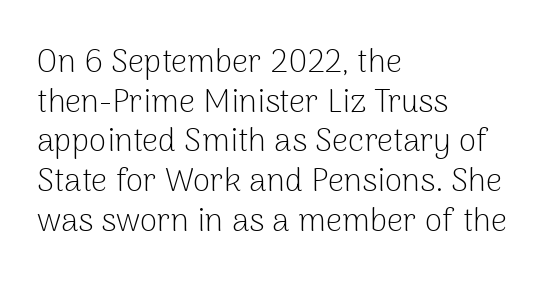
Q: Is the text bold? A: No.
Q: Is the text italic (slanted)? A: No, it is upright.
Q: Is the typeface a serif or a sans-serif typeface? A: Sans-serif.
Q: Is the text underlined? A: No.
Q: How is the paragraph aligned? A: Left-aligned.
Q: Is the spacing between letters normal or unusually wide? A: Normal.
Q: Width (condensed, normal, or wide)? A: Normal.
Q: Stroke contrast? A: Low.
Q: x-height? A: Medium.
Q: Monospaced? A: No.
